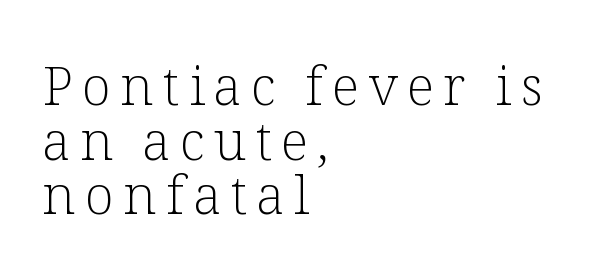
{"serif": "yes", "italic": "no", "bold": "no", "weight": "light", "width": "normal", "stroke_contrast": "low", "x_height": "medium", "monospaced": "no", "underline": "no", "align": "left", "line_spacing": "tight", "line_spacing_ratio": 1.01, "glyph_px": 54}
